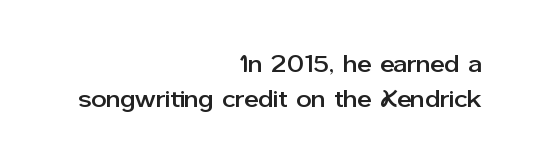
The image shows 24 px text type, upright; set right-aligned, normal line spacing (1.47x), normal letter spacing, not underlined.
